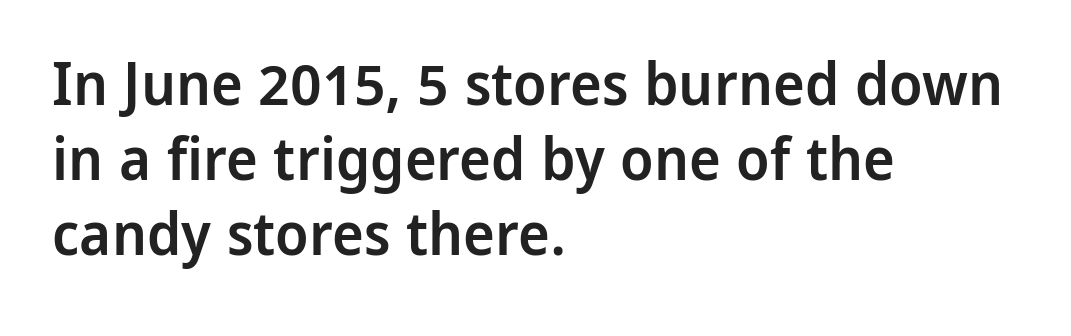
You can tell it's not italic because the verticals are truly vertical. Classification — sans serif. These lines keep a tight, regular rhythm from letter to letter. A bit beefed up — I'd call it semibold rather than bold. This sample has the flowing, uneven cadence of proportional lettering.
